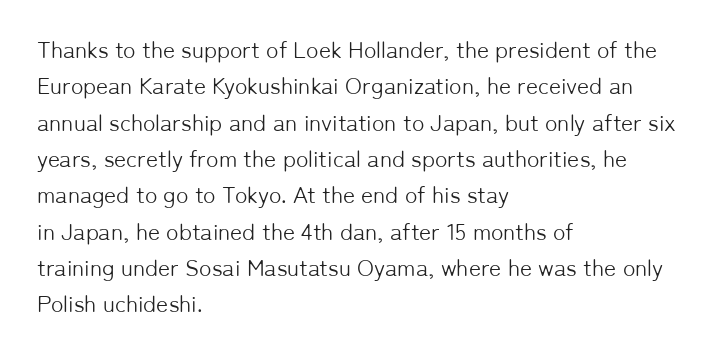
Compared with typical paragraphs, the rows here are spaced about the same. The letterforms sit at book weight or below. Ascenders rise straight up at ninety degrees. The lines are quadded left. Check the space under the baseline: it is left empty. Tracking value appears to be zero — textbook default spacing.
